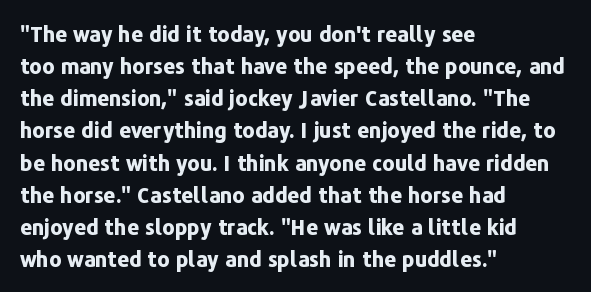
Tracking value appears to be zero — textbook default spacing. Is the type bold? Yes — the strokes are clearly thick and heavy. The block of text has a typical density, with ordinary space between rows. The rag falls on the right side of this text block. Words float on clear page, feet unadorned.
